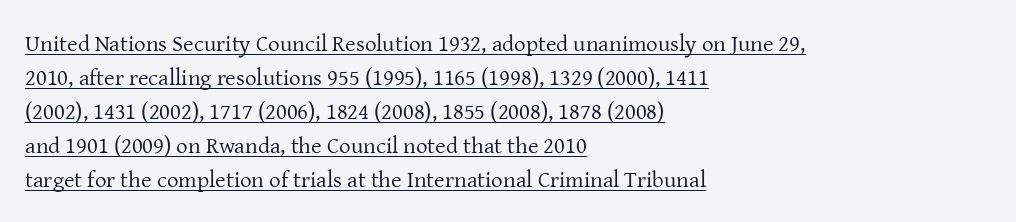
{"italic": "no", "bold": "no", "underline": "yes", "align": "left", "line_spacing": "normal", "line_spacing_ratio": 1.48, "letter_spacing": "normal", "letter_spacing_em": 0.0, "glyph_px": 23}
